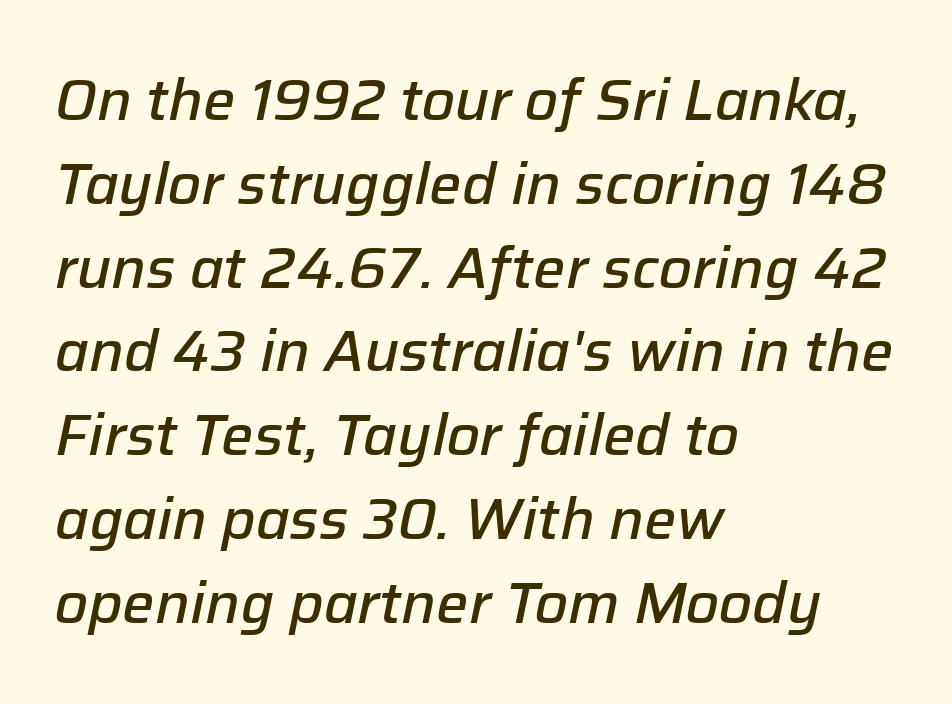
The image shows 57 px semibold type, italic (leaning right); set left-aligned, normal line spacing (1.47x), normal letter spacing, not underlined; low stroke contrast and a medium x-height.
